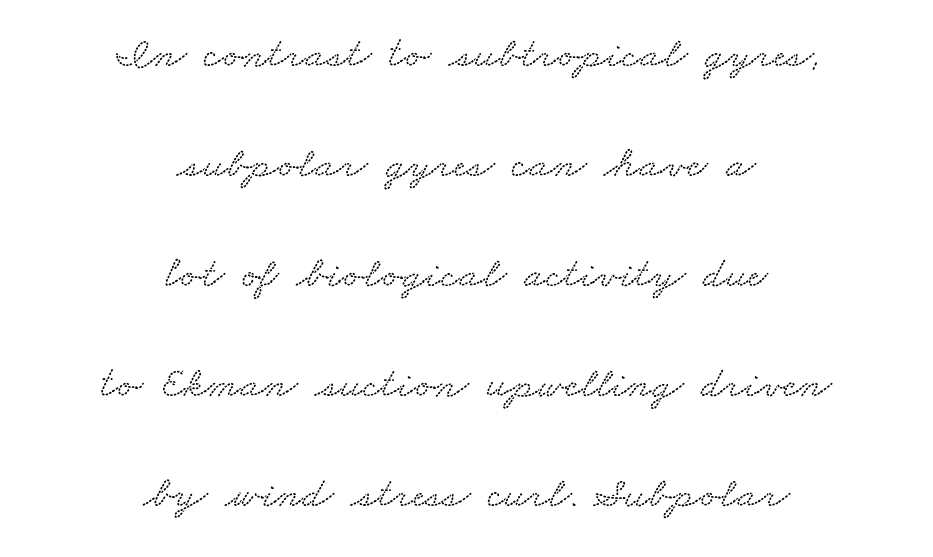
Q: Is the typeface a serif or a sans-serif typeface? A: Serif.
Q: Is the text underlined? A: No.
Q: How is the paragraph aligned? A: Centered.
Q: Is the spacing between letters normal or unusually wide? A: Normal.
Q: Is the spacing between lines tight, normal or loose? A: Loose.
Q: Width (condensed, normal, or wide)? A: Wide.
Q: Stroke contrast? A: Medium.
Q: x-height? A: Small.
Q: Monospaced? A: No.
